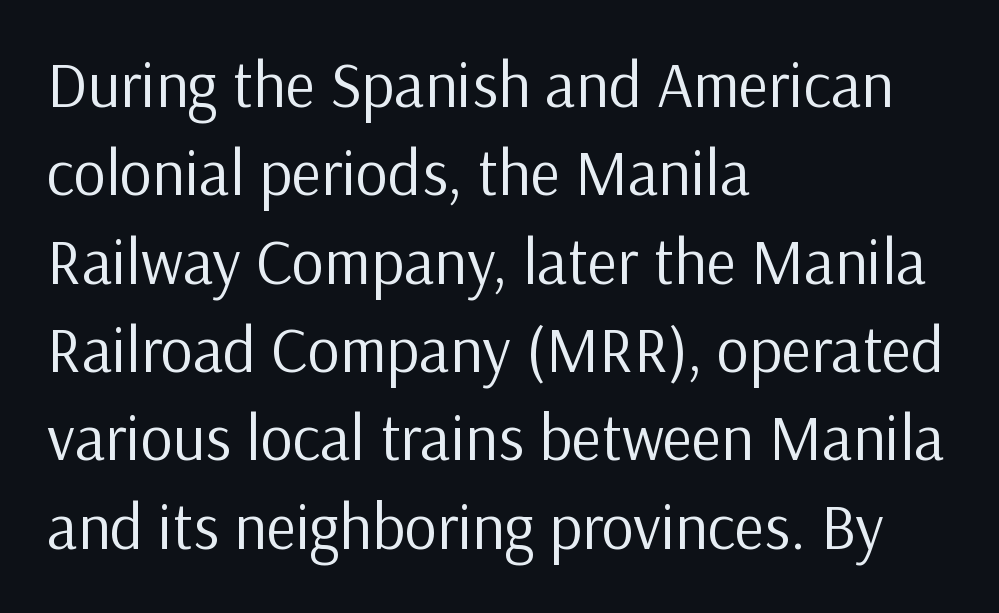
The image shows 64 px regular-weight sans-serif type, upright; set left-aligned, normal line spacing (1.38x), normal letter spacing, not underlined; low stroke contrast and a medium x-height.
